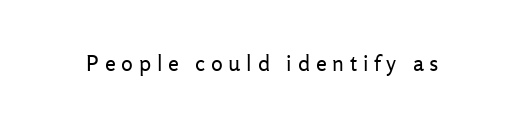
{"italic": "no", "bold": "no", "underline": "no", "letter_spacing": "wide", "letter_spacing_em": 0.26, "glyph_px": 22}
